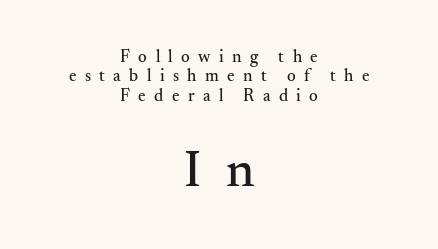
Ordinary non-slanted type is in use. Character widths vary here, with narrow letters taking less room than wide ones. Descenders are the only things crossing below the line. The typesetter chose a symmetrical, centered arrangement here.
